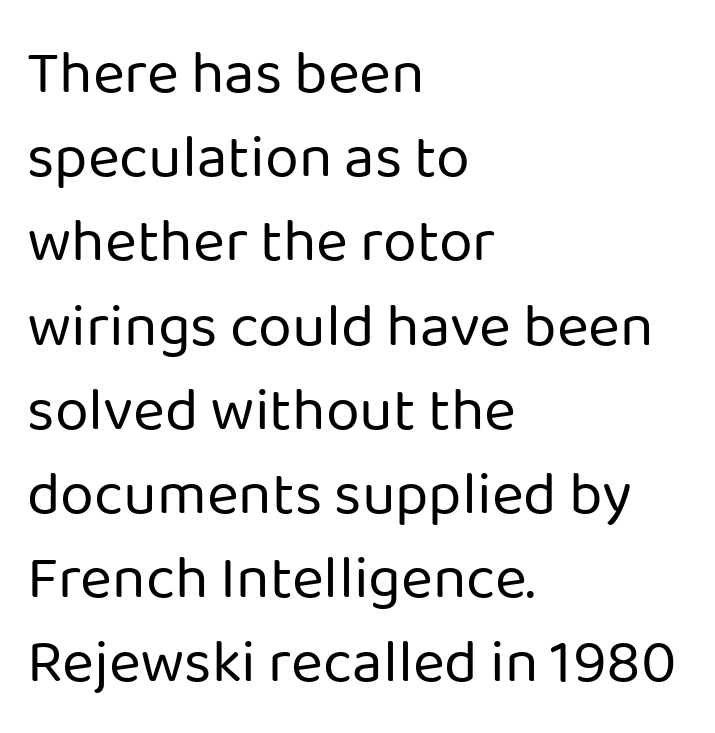
{"serif": "no", "italic": "no", "bold": "no", "weight": "regular", "width": "normal", "stroke_contrast": "low", "x_height": "medium", "monospaced": "no", "underline": "no", "align": "left", "line_spacing": "normal", "line_spacing_ratio": 1.38, "letter_spacing": "normal", "letter_spacing_em": 0.0, "glyph_px": 61}
